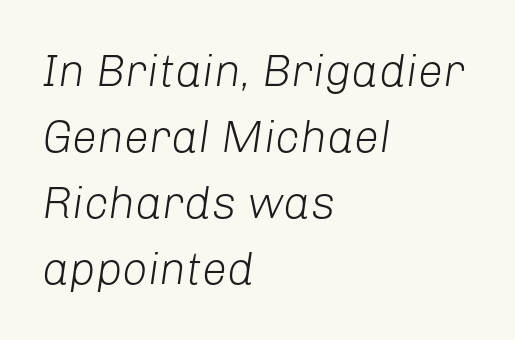
Does extra space separate the letters? No, they use regular spacing. This rendering uses left alignment, leaving the right contour irregular. The face used here is proportionally spaced, like ordinary book or web type. The rows are spaced the way most documents space them. The face looks like a standard text weight, possibly lighter.
